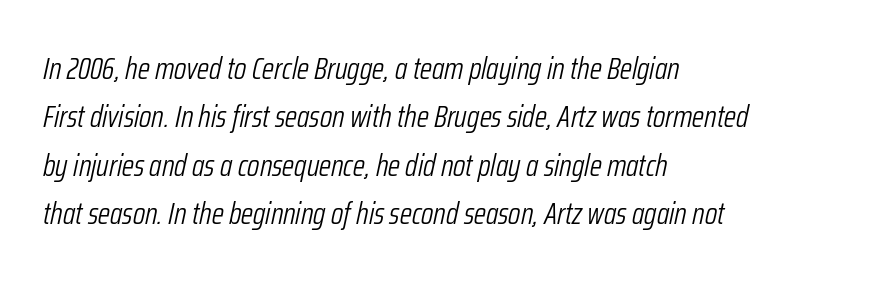
The image shows 31 px light, condensed type, italic (leaning right); set left-aligned, normal line spacing (1.56x), normal letter spacing, not underlined; low stroke contrast and a medium x-height.
